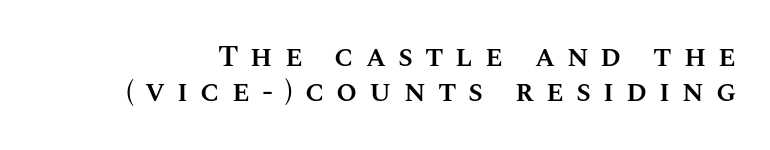
{"italic": "no", "bold": "semi", "weight": "semibold", "width": "normal", "stroke_contrast": "medium", "x_height": "large", "monospaced": "no", "underline": "no", "line_spacing_ratio": 1.18, "letter_spacing": "wide", "letter_spacing_em": 0.4, "glyph_px": 30}
